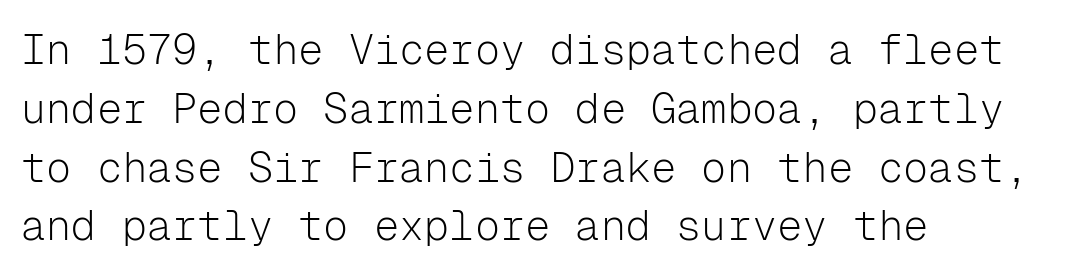
{"serif": "no", "italic": "no", "bold": "no", "weight": "light", "width": "normal", "stroke_contrast": "low", "x_height": "medium", "monospaced": "yes", "underline": "no", "align": "left", "line_spacing": "normal", "line_spacing_ratio": 1.4, "letter_spacing": "normal", "letter_spacing_em": 0.0, "glyph_px": 42}
